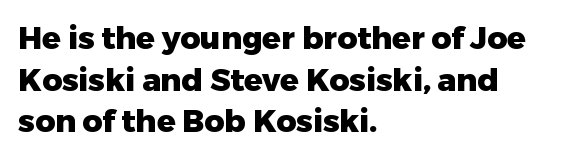
{"serif": "no", "italic": "no", "bold": "yes", "weight": "heavy", "width": "normal", "stroke_contrast": "low", "x_height": "medium", "monospaced": "no", "underline": "no", "align": "left", "line_spacing": "normal", "line_spacing_ratio": 1.34, "letter_spacing": "normal", "letter_spacing_em": 0.0, "glyph_px": 31}
